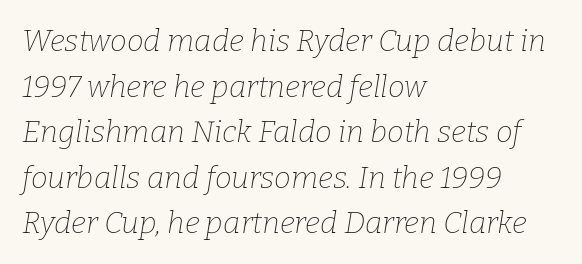
{"serif": "yes", "italic": "yes", "lean": "right", "slant_degrees": 9, "bold": "no", "weight": "thin", "width": "normal", "stroke_contrast": "low", "x_height": "medium", "monospaced": "no", "underline": "no", "align": "left", "line_spacing": "normal", "line_spacing_ratio": 1.52, "letter_spacing": "normal", "letter_spacing_em": 0.0, "glyph_px": 30}
